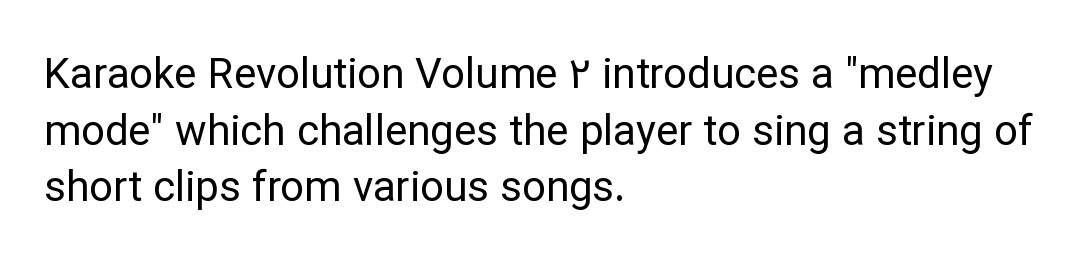
Q: Is the text bold? A: No.
Q: Is the text italic (slanted)? A: No, it is upright.
Q: Is the typeface a serif or a sans-serif typeface? A: Sans-serif.
Q: Is the text underlined? A: No.
Q: How is the paragraph aligned? A: Left-aligned.
Q: Is the spacing between letters normal or unusually wide? A: Normal.
Q: Is the spacing between lines tight, normal or loose? A: Normal.
Q: Width (condensed, normal, or wide)? A: Normal.
Q: Stroke contrast? A: Low.
Q: x-height? A: Medium.
Q: Monospaced? A: No.
